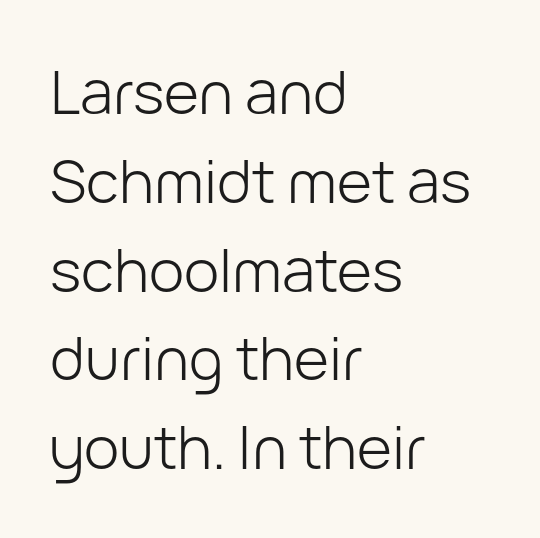
The image shows 60 px light sans-serif type, upright; set left-aligned, normal line spacing (1.48x), normal letter spacing, not underlined; low stroke contrast and a medium x-height.
